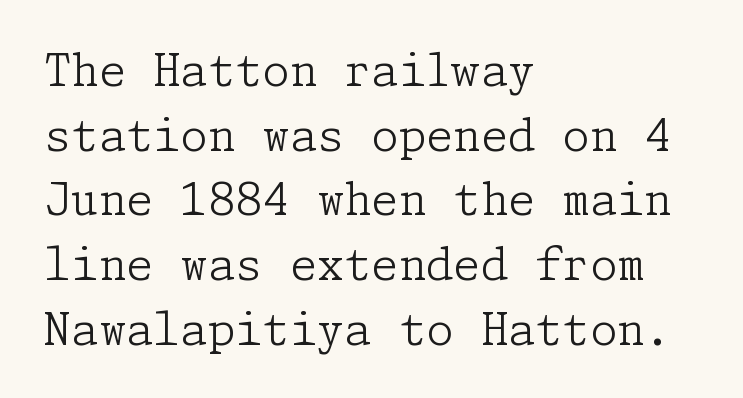
{"serif": "yes", "italic": "no", "bold": "no", "weight": "light", "width": "normal", "stroke_contrast": "low", "x_height": "medium", "underline": "no", "align": "left", "line_spacing": "normal", "line_spacing_ratio": 1.47, "letter_spacing": "normal", "letter_spacing_em": 0.0, "glyph_px": 44}
